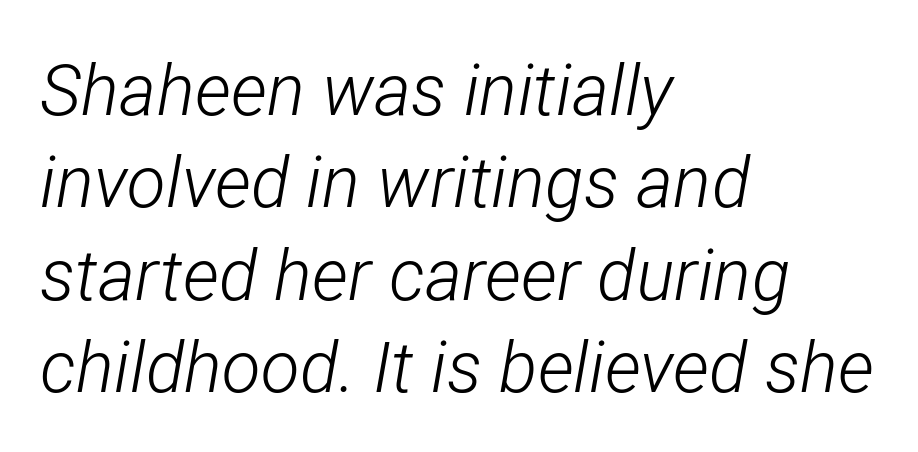
No extra ink here — the face is not bold. Where is the straight margin? On the left. The space directly below the letters is spotless. Observe the ordinary spacing: letters are neighbours, not strangers. Characters are canted at an angle relative to the baseline's perpendicular.
